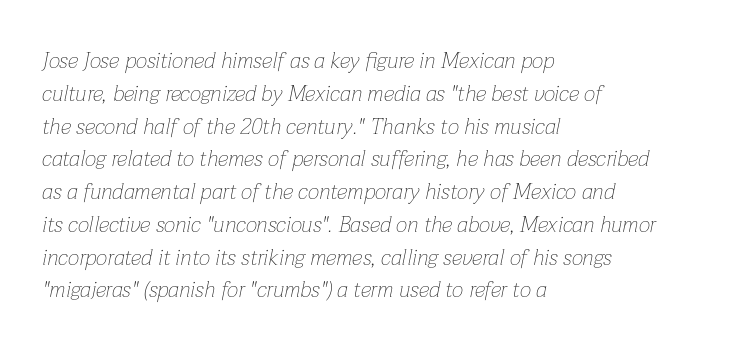
Nothing unusual about the tracking: characters are spaced as the font intends. This reads as an unemphasized weight, regular at the heaviest. The paragraph shown leans on its left margin. Does the lettering tilt? It does — this is italic. Reading down the column, the eye jumps a familiar distance to each next line.
